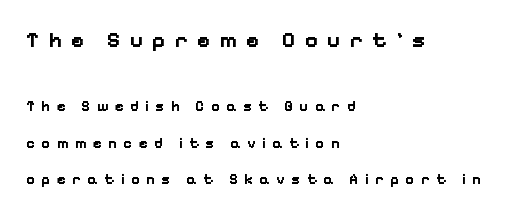
The paragraph has a hard left edge and a soft right edge. Top chunk: large. Bottom chunk: small. Tall strokes in this sample are plumb rather than angled. The tracking reads as deliberately expanded to a designer's eye. Emphasis by weight is at full strength: bold. Check under the words: just untouched page.
